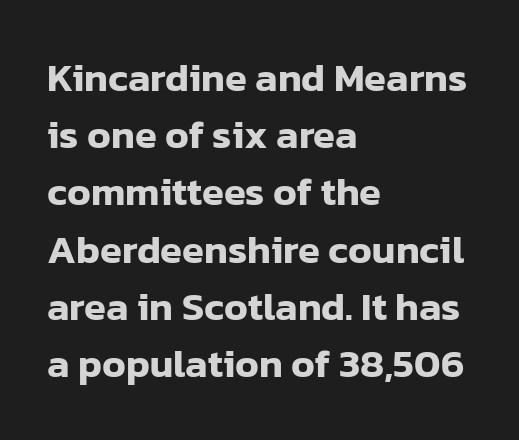
Q: Is the text italic (slanted)? A: No, it is upright.
Q: Is the typeface a serif or a sans-serif typeface? A: Sans-serif.
Q: Is the text underlined? A: No.
Q: How is the paragraph aligned? A: Left-aligned.
Q: Is the spacing between letters normal or unusually wide? A: Normal.
Q: Is the spacing between lines tight, normal or loose? A: Normal.
Q: Width (condensed, normal, or wide)? A: Normal.
Q: Stroke contrast? A: Low.
Q: x-height? A: Medium.
Q: Monospaced? A: No.
